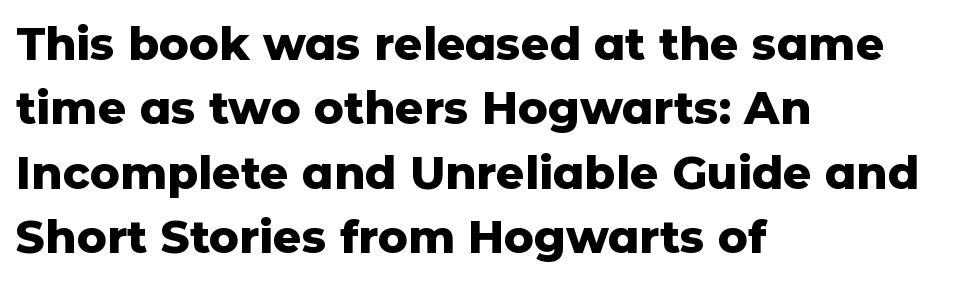
Grotesque or geometric, the face here clearly has no serifs. The face used here is proportionally spaced, like ordinary book or web type. This rendering features lettering with no underline. The axis of the letterforms is exactly vertical.
